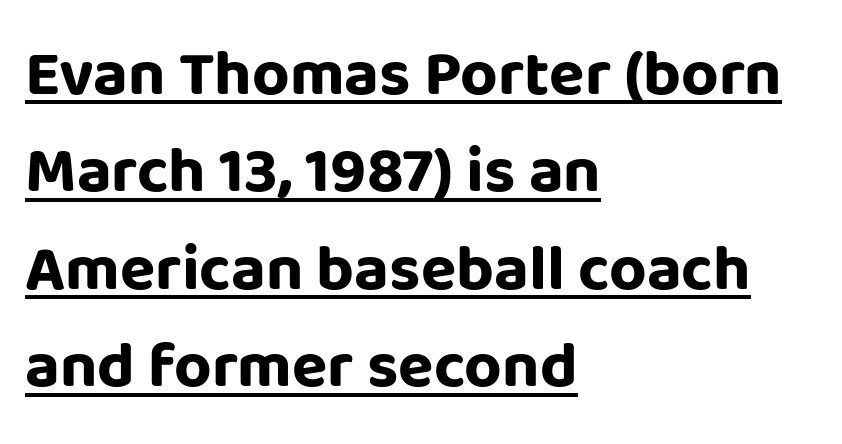
The image shows 65 px bold sans-serif type, upright; set left-aligned, normal line spacing (1.5x), normal letter spacing, underlined; low stroke contrast and a large x-height.
